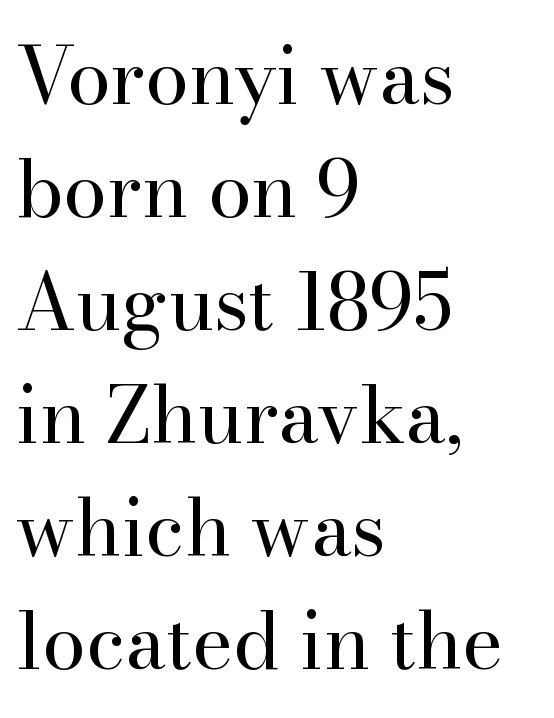
{"serif": "yes", "italic": "no", "bold": "no", "weight": "regular", "width": "normal", "stroke_contrast": "high", "x_height": "small", "monospaced": "no", "underline": "no", "align": "left", "line_spacing": "normal", "line_spacing_ratio": 1.45, "letter_spacing": "normal", "letter_spacing_em": 0.0, "glyph_px": 78}
